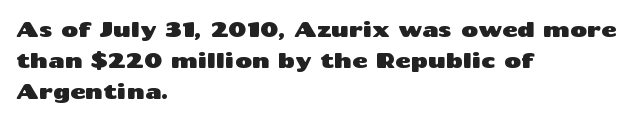
The image shows 21 px text type, upright; set left-aligned, normal line spacing (1.47x), normal letter spacing, not underlined.
